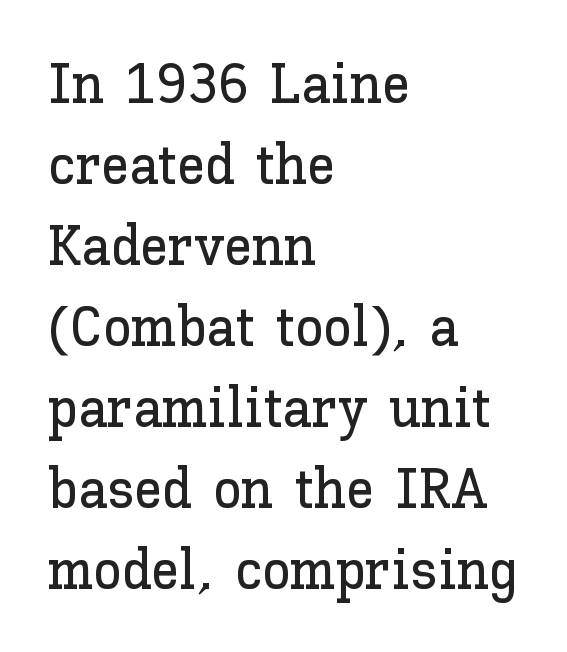
Each row of text sits above clean, open space. Proportional: the letters do not fall into vertical columns. The vertical gap from one line to the next is medium. Spacing between characters is what you'd get straight out of the box. Every stem runs plumb, perpendicular to the baseline.
